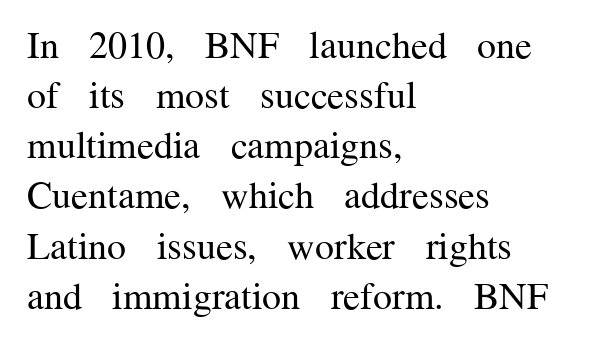
The typeface chosen for these lines features serifs. The designer left line spacing at the default. You could not count columns in this text — the font is proportionally spaced. The characters are drawn with everyday or finer stroke widths.
